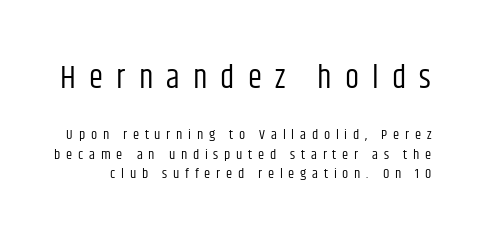
{"serif": "no", "italic": "no", "bold": "no", "weight": "regular", "width": "condensed", "stroke_contrast": "low", "x_height": "large", "monospaced": "no", "underline": "no", "line_spacing": "normal", "line_spacing_ratio": 1.39, "letter_spacing": "wide", "letter_spacing_em": 0.41, "larger_block": "first", "size_ratio": 2.29, "glyph_px": 32}
